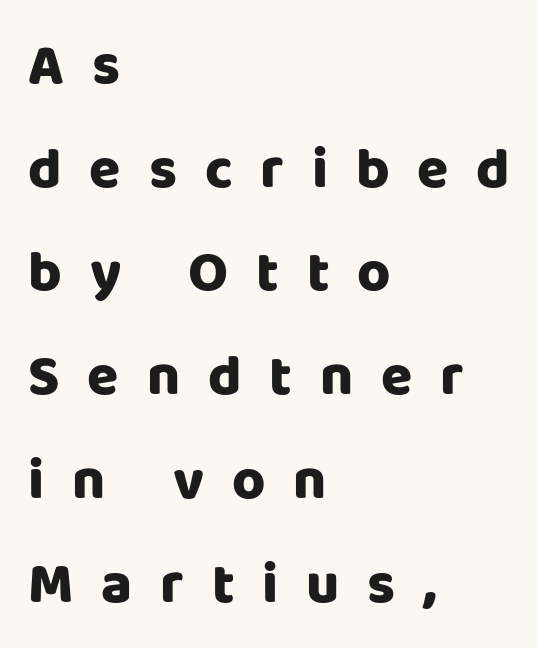
The image shows 57 px sans-serif type, upright; set left-aligned, line spacing 1.82x, unusually wide letter spacing (+0.49 em), not underlined; low stroke contrast and a large x-height.
